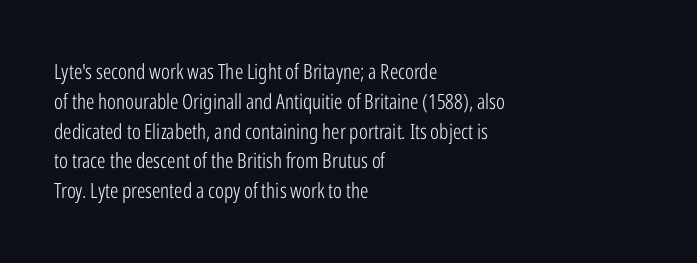
Q: Is the text bold? A: No.
Q: Is the text italic (slanted)? A: No, it is upright.
Q: Is the text underlined? A: No.
Q: How is the paragraph aligned? A: Left-aligned.
Q: Is the spacing between letters normal or unusually wide? A: Normal.
Q: Is the spacing between lines tight, normal or loose? A: Normal.
